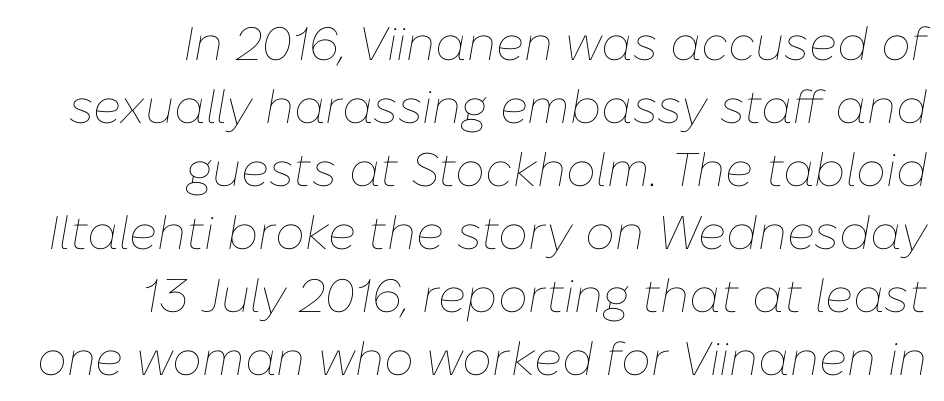
The image shows 47 px thin type, italic (leaning right); set right-aligned, normal line spacing (1.34x), normal letter spacing, not underlined; low stroke contrast and a medium x-height.
